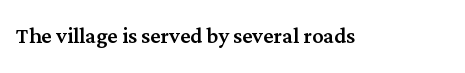
Q: Is the text italic (slanted)? A: No, it is upright.
Q: Is the typeface a serif or a sans-serif typeface? A: Serif.
Q: Is the text underlined? A: No.
Q: Is the spacing between letters normal or unusually wide? A: Normal.
Q: Width (condensed, normal, or wide)? A: Normal.
Q: Stroke contrast? A: Medium.
Q: x-height? A: Medium.
Q: Monospaced? A: No.
